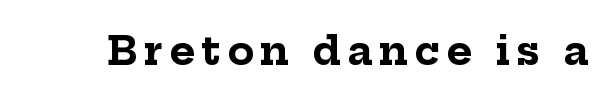
{"serif": "yes", "italic": "no", "bold": "yes", "weight": "bold", "width": "normal", "stroke_contrast": "low", "x_height": "medium", "monospaced": "no", "underline": "no", "glyph_px": 39}
